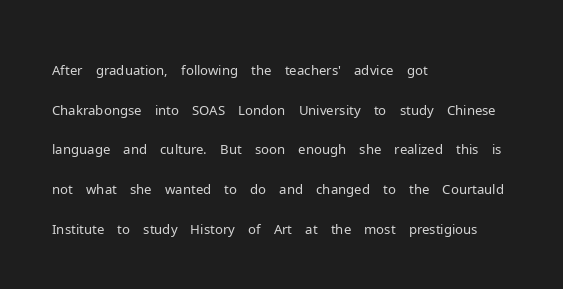
Notice how descenders clear the ascenders below comfortably — that's standard leading. Inter-character spacing is left at the font's built-in metrics. Bare-footed words on every line. The strokes are not fattened; the text isn't bold. A student would call this left alignment; a typographer would say flush left, rag right.
